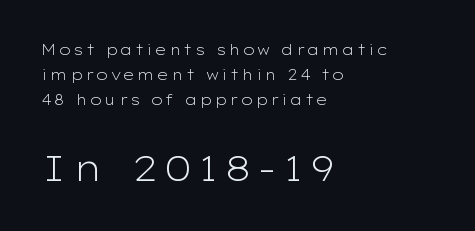
The axis of the letterforms is exactly vertical. The font is comparable to plain body text, perhaps lighter. Think of a printed novel: that variable character pitch is what you see here. In this sample the second text group is rendered at the bigger scale. Short and long lines alike share a common starting point at left.
